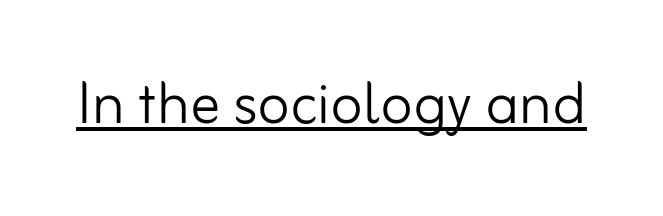
The image shows 75 px light sans-serif type, upright; set normal letter spacing, underlined; low stroke contrast and a small x-height.
